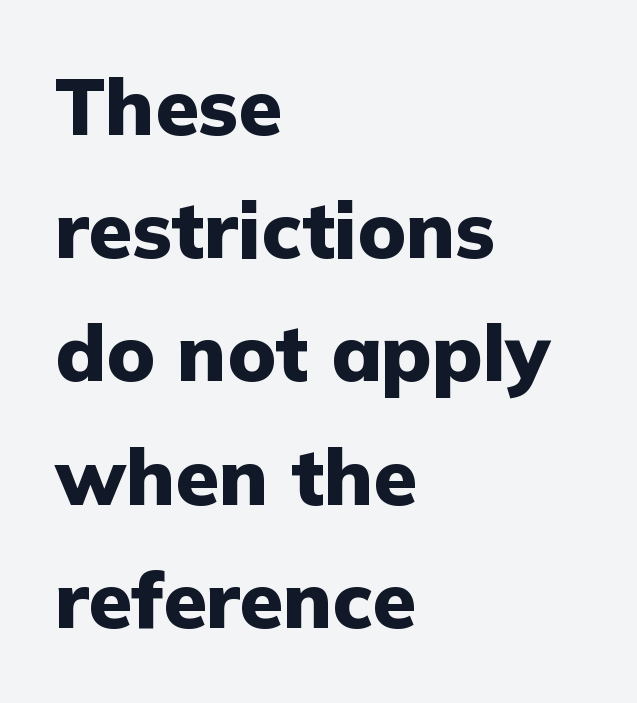
Q: Is the text bold? A: Yes.
Q: Is the text italic (slanted)? A: No, it is upright.
Q: Is the typeface a serif or a sans-serif typeface? A: Sans-serif.
Q: Is the text underlined? A: No.
Q: How is the paragraph aligned? A: Left-aligned.
Q: Is the spacing between letters normal or unusually wide? A: Normal.
Q: Is the spacing between lines tight, normal or loose? A: Normal.
Q: Width (condensed, normal, or wide)? A: Normal.
Q: Stroke contrast? A: Low.
Q: x-height? A: Medium.
Q: Monospaced? A: No.
